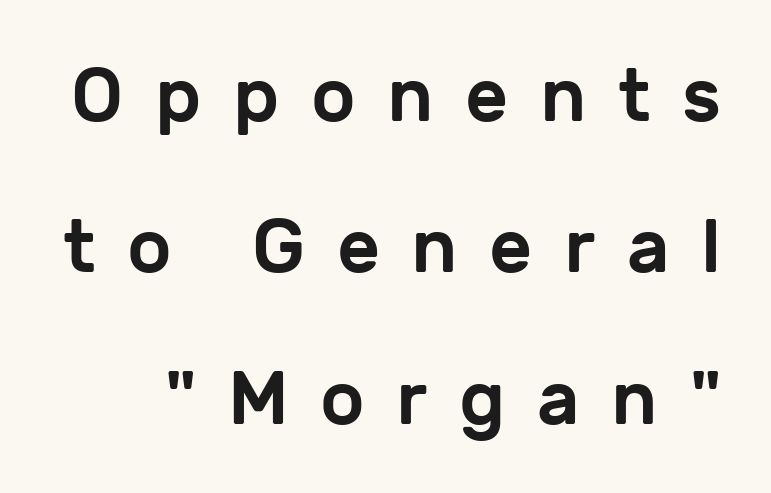
{"serif": "no", "italic": "no", "width": "normal", "stroke_contrast": "low", "x_height": "medium", "monospaced": "no", "underline": "no", "line_spacing": "loose", "line_spacing_ratio": 2.02, "letter_spacing": "wide", "letter_spacing_em": 0.42, "glyph_px": 75}
